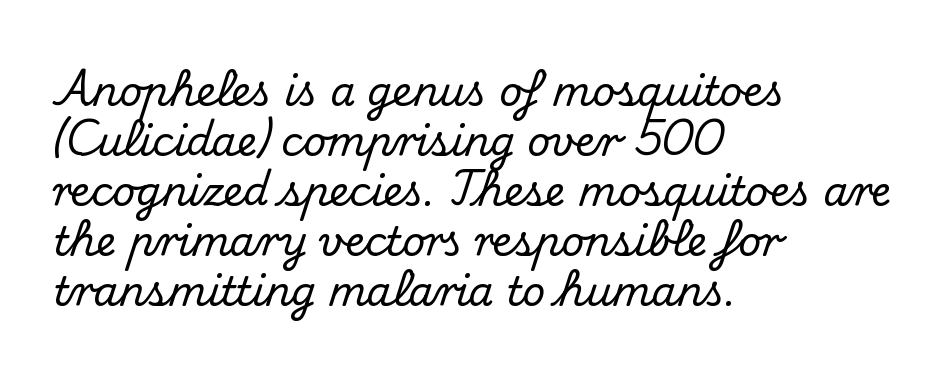
The image shows 40 px serif type; set left-aligned, normal line spacing (1.25x), normal letter spacing, not underlined; medium stroke contrast and a small x-height.
